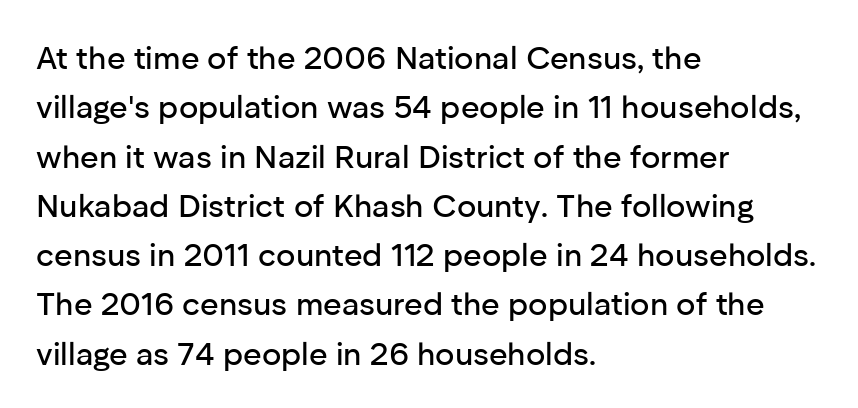
The image shows 32 px sans-serif type, upright; set left-aligned, normal line spacing (1.54x), normal letter spacing, not underlined; low stroke contrast and a medium x-height.
